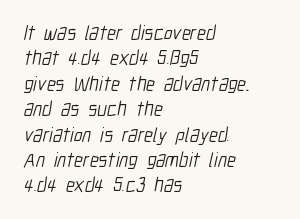
The image shows 20 px text type; set left-aligned, normal line spacing (1.27x), normal letter spacing, not underlined.
